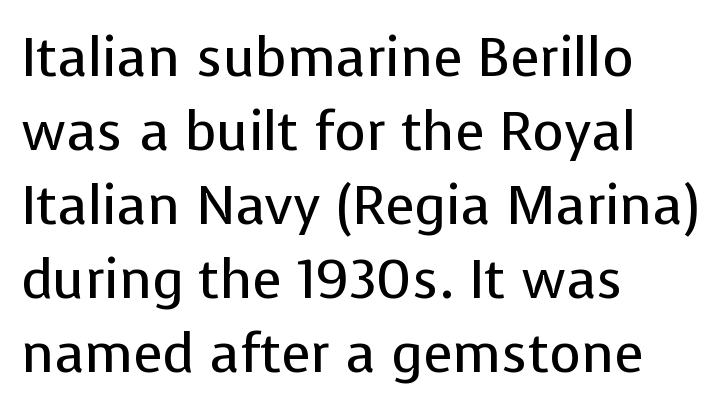
{"serif": "no", "italic": "no", "bold": "no", "weight": "regular", "width": "normal", "stroke_contrast": "low", "x_height": "medium", "monospaced": "no", "underline": "no", "align": "left", "line_spacing": "normal", "line_spacing_ratio": 1.37, "letter_spacing": "normal", "letter_spacing_em": 0.0, "glyph_px": 54}
